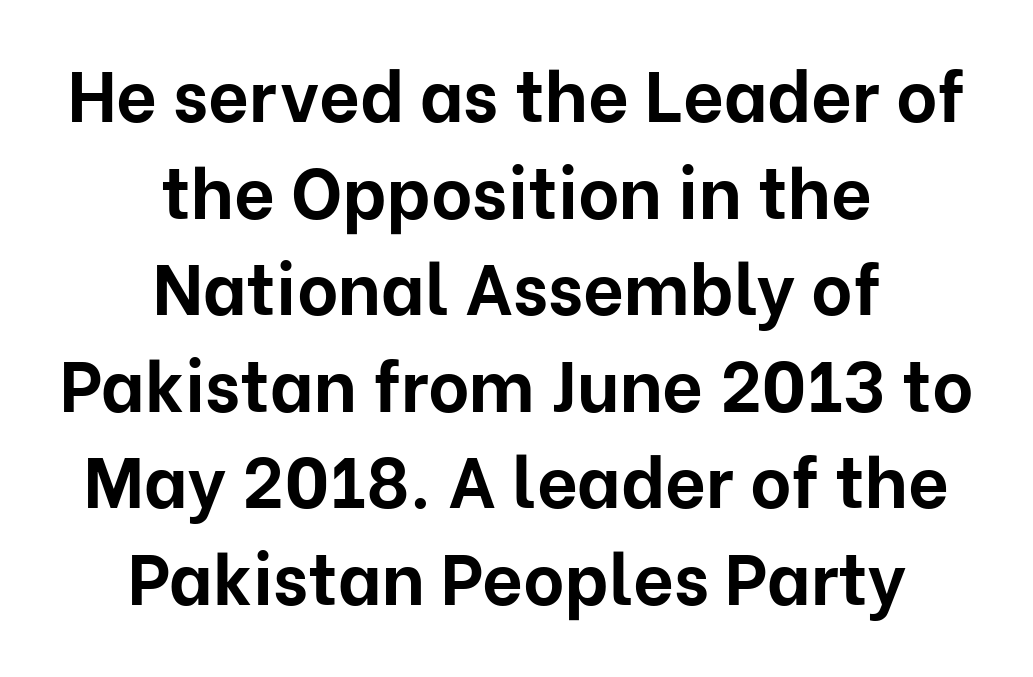
Q: Is the text bold? A: Yes.
Q: Is the text italic (slanted)? A: No, it is upright.
Q: Is the typeface a serif or a sans-serif typeface? A: Sans-serif.
Q: Is the text underlined? A: No.
Q: How is the paragraph aligned? A: Centered.
Q: Is the spacing between letters normal or unusually wide? A: Normal.
Q: Is the spacing between lines tight, normal or loose? A: Normal.
Q: Width (condensed, normal, or wide)? A: Normal.
Q: Stroke contrast? A: Low.
Q: x-height? A: Medium.
Q: Monospaced? A: No.
